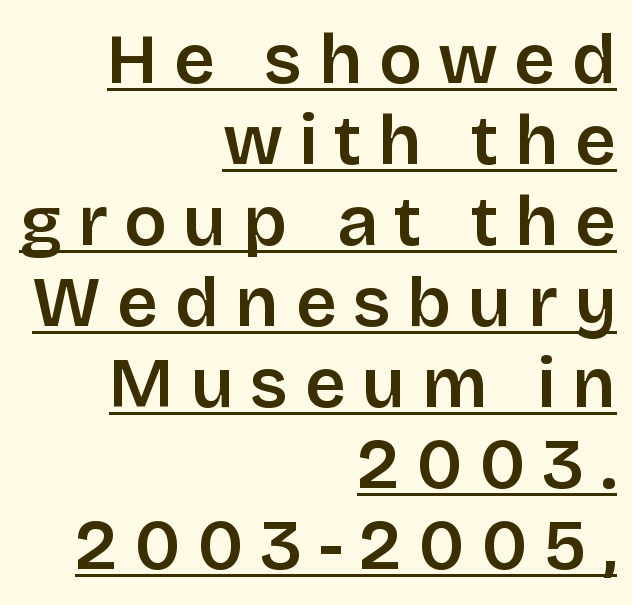
Q: Is the text bold? A: Semi-bold.
Q: Is the text italic (slanted)? A: No, it is upright.
Q: Is the typeface a serif or a sans-serif typeface? A: Sans-serif.
Q: Is the text underlined? A: Yes.
Q: How is the paragraph aligned? A: Right-aligned.
Q: Is the spacing between letters normal or unusually wide? A: Unusually wide.
Q: Is the spacing between lines tight, normal or loose? A: Tight.
Q: Width (condensed, normal, or wide)? A: Normal.
Q: Stroke contrast? A: Low.
Q: x-height? A: Large.
Q: Monospaced? A: No.
